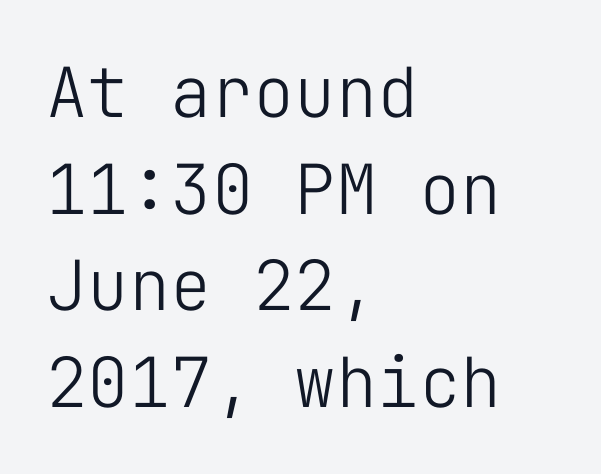
{"serif": "no", "italic": "no", "bold": "no", "weight": "light", "width": "normal", "stroke_contrast": "low", "x_height": "medium", "monospaced": "yes", "underline": "no", "align": "left", "line_spacing": "normal", "line_spacing_ratio": 1.4, "letter_spacing": "normal", "letter_spacing_em": 0.0, "glyph_px": 69}
